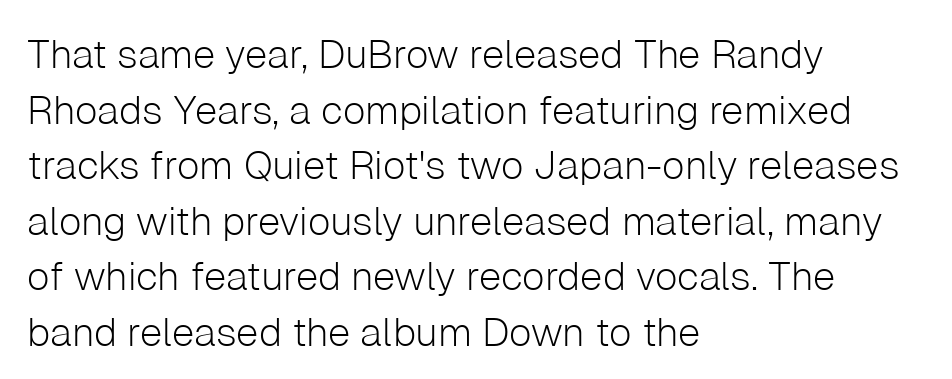
The image shows 40 px light sans-serif type, upright; set left-aligned, normal line spacing (1.39x), normal letter spacing, not underlined; low stroke contrast and a medium x-height.
